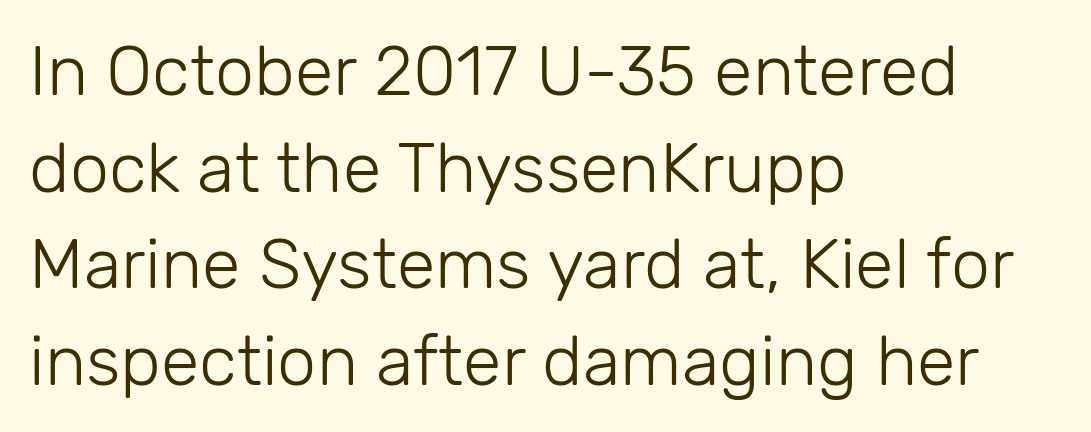
The image shows 70 px light sans-serif type, upright; set left-aligned, normal line spacing (1.38x), normal letter spacing, not underlined; low stroke contrast and a medium x-height.
